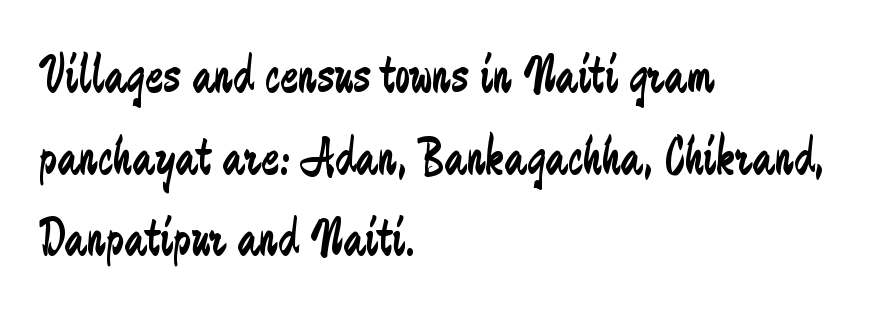
The image shows 54 px regular-weight, condensed sans-serif type; set left-aligned, normal line spacing (1.51x), normal letter spacing, not underlined; low stroke contrast and a small x-height.
